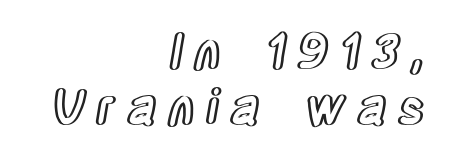
{"width": "condensed", "x_height": "large", "monospaced": "no", "underline": "no", "align": "right", "line_spacing_ratio": 1.17, "letter_spacing": "wide", "letter_spacing_em": 0.23, "glyph_px": 48}
